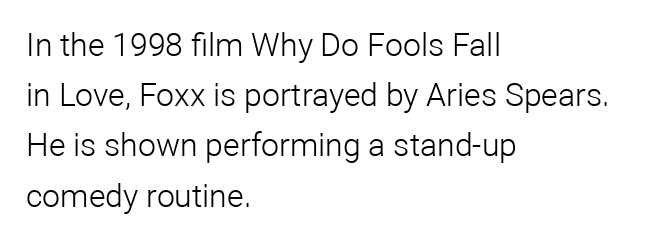
Q: Is the text bold? A: No.
Q: Is the text italic (slanted)? A: No, it is upright.
Q: Is the typeface a serif or a sans-serif typeface? A: Sans-serif.
Q: Is the text underlined? A: No.
Q: How is the paragraph aligned? A: Left-aligned.
Q: Is the spacing between letters normal or unusually wide? A: Normal.
Q: Is the spacing between lines tight, normal or loose? A: Normal.
Q: Width (condensed, normal, or wide)? A: Normal.
Q: Stroke contrast? A: Low.
Q: x-height? A: Medium.
Q: Monospaced? A: No.
